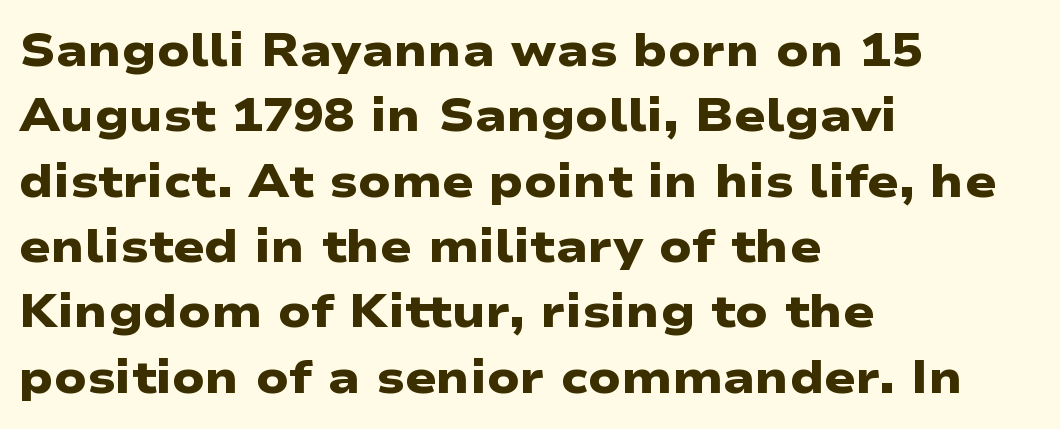
{"serif": "no", "bold": "yes", "weight": "heavy", "width": "wide", "stroke_contrast": "low", "x_height": "medium", "monospaced": "no", "underline": "no", "align": "left", "line_spacing": "normal", "line_spacing_ratio": 1.42, "letter_spacing": "normal", "letter_spacing_em": 0.0, "glyph_px": 46}
